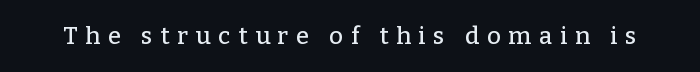
{"italic": "no", "underline": "no", "letter_spacing": "wide", "letter_spacing_em": 0.32, "glyph_px": 24}
